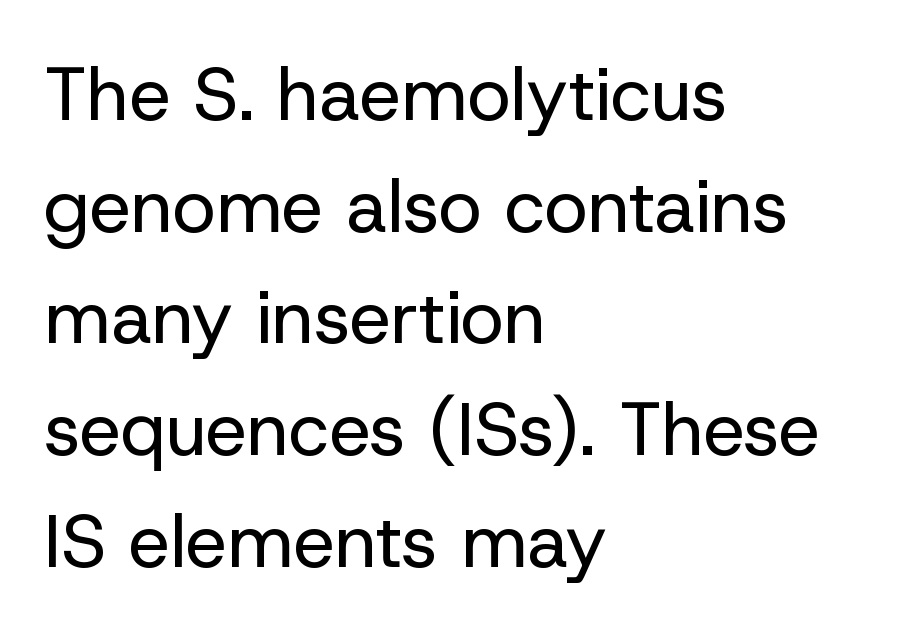
{"serif": "no", "italic": "no", "bold": "no", "weight": "regular", "width": "normal", "stroke_contrast": "low", "x_height": "medium", "monospaced": "no", "underline": "no", "align": "left", "line_spacing": "normal", "line_spacing_ratio": 1.51, "letter_spacing": "normal", "letter_spacing_em": 0.0, "glyph_px": 74}
